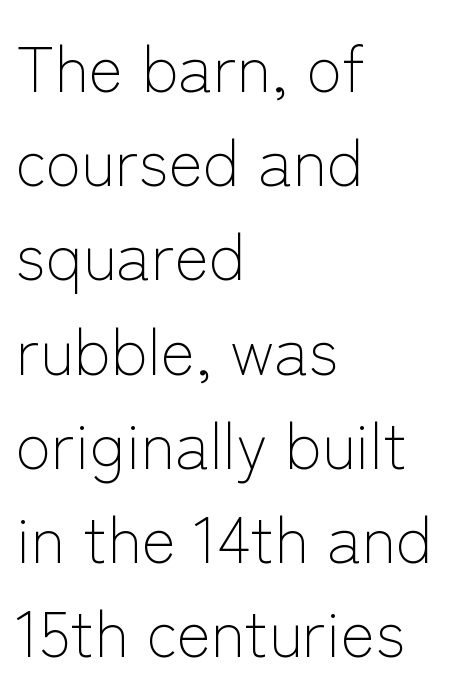
The type family on display is of the sans-serif kind. Descenders hang freely into open space. You could not count columns in this text — the font is proportionally spaced. All the whitespace from short lines collects on the right.
